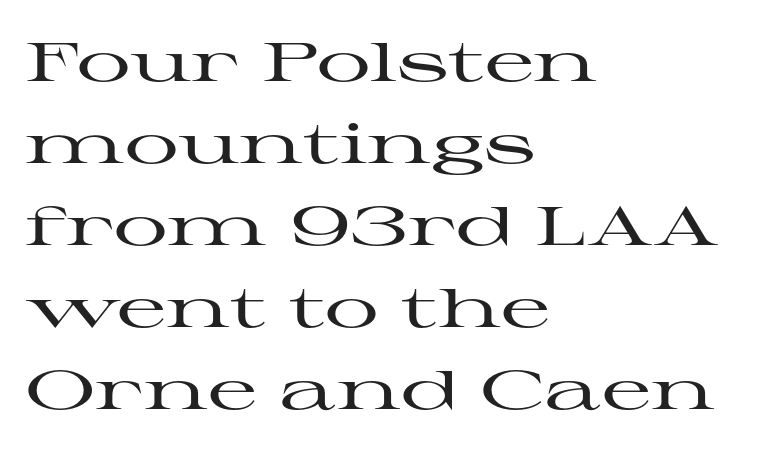
{"serif": "yes", "italic": "no", "width": "wide", "stroke_contrast": "high", "x_height": "medium", "monospaced": "no", "underline": "no", "align": "left", "line_spacing": "normal", "line_spacing_ratio": 1.52, "letter_spacing": "normal", "letter_spacing_em": 0.0, "glyph_px": 54}
